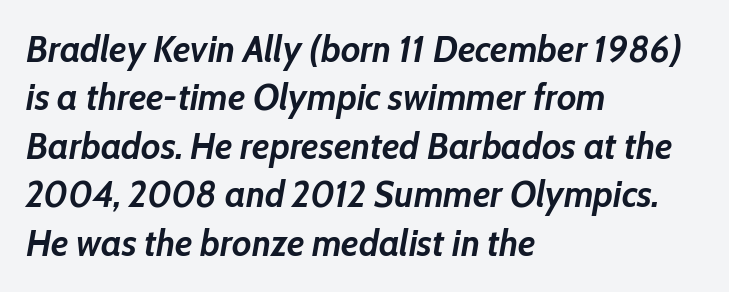
{"italic": "yes", "lean": "right", "slant_degrees": 10, "bold": "yes", "weight": "semibold", "width": "normal", "stroke_contrast": "low", "x_height": "medium", "monospaced": "no", "underline": "no", "align": "left", "line_spacing": "normal", "line_spacing_ratio": 1.31, "letter_spacing": "normal", "letter_spacing_em": 0.0, "glyph_px": 37}
